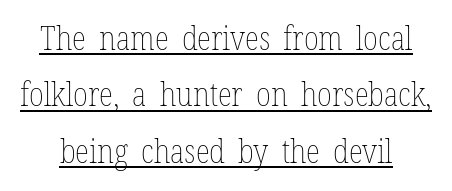
{"italic": "no", "bold": "no", "weight": "thin", "width": "condensed", "stroke_contrast": "low", "x_height": "medium", "monospaced": "no", "underline": "yes", "line_spacing_ratio": 1.71, "letter_spacing": "normal", "letter_spacing_em": 0.0, "glyph_px": 33}
